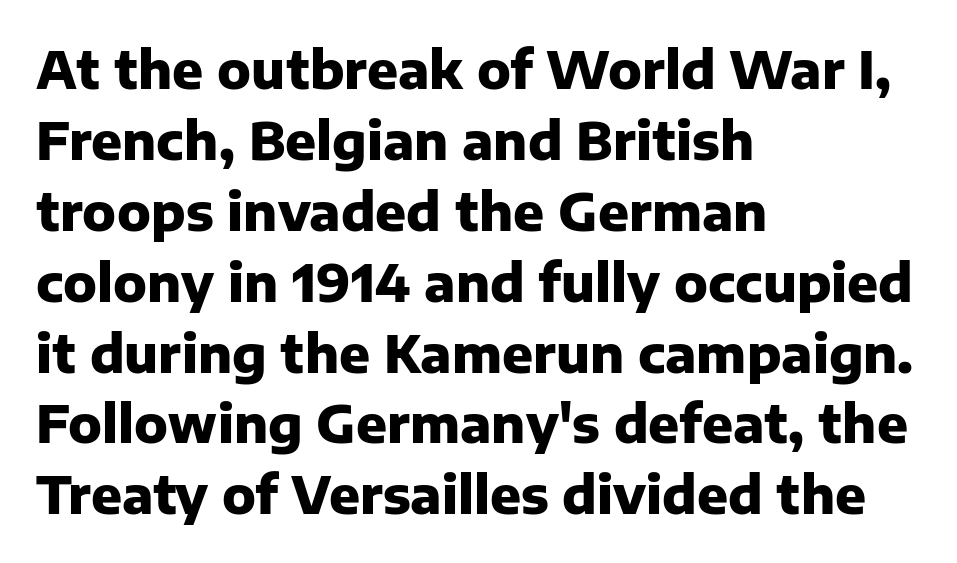
The image shows 51 px heavy sans-serif type, upright; set left-aligned, normal line spacing (1.39x), normal letter spacing, not underlined; low stroke contrast and a medium x-height.
